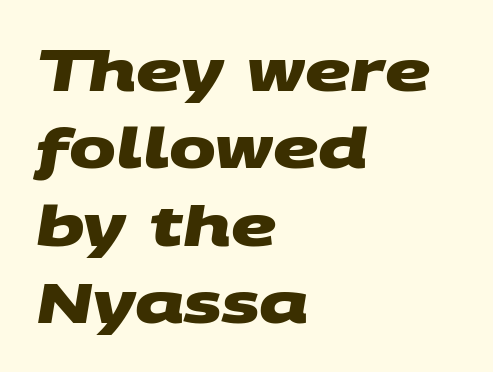
The image shows 56 px heavy, wide sans-serif type; set left-aligned, normal line spacing (1.38x), normal letter spacing, not underlined; medium stroke contrast and a large x-height.
